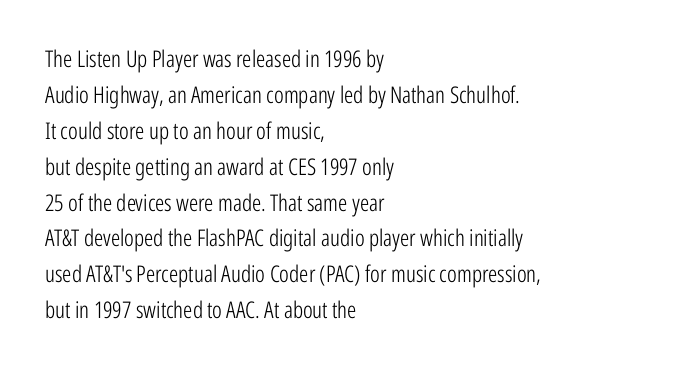
The image shows 23 px text type, upright; set left-aligned, normal line spacing (1.56x), normal letter spacing, not underlined.
